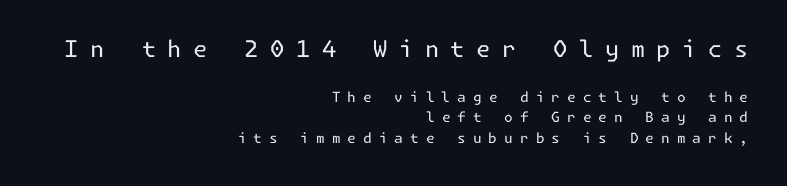
The image shows 23 px text type, upright; set right-aligned, normal line spacing (1.46x), unusually wide letter spacing (+0.5 em), not underlined; the first (top) block is 1.64x larger.
